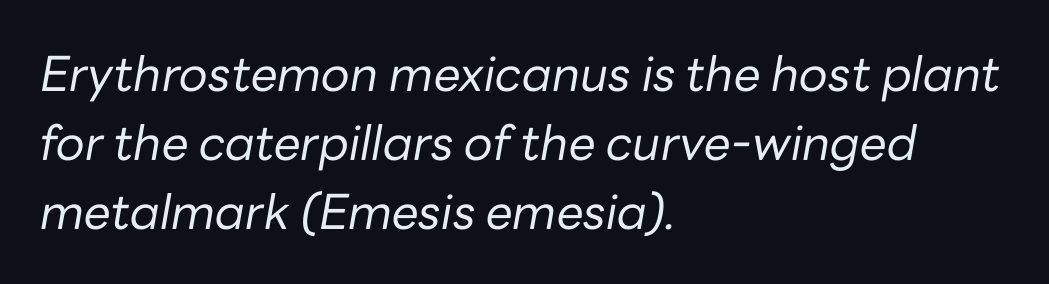
The image shows 48 px regular-weight type, italic (leaning right); set left-aligned, normal line spacing (1.44x), normal letter spacing, not underlined; low stroke contrast and a medium x-height.
